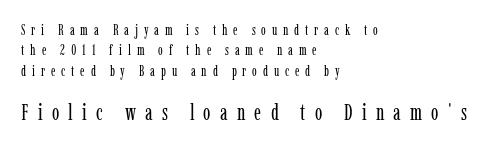
The image shows 22 px text type, upright; set left-aligned, normal line spacing (1.45x), unusually wide letter spacing (+0.42 em), not underlined; the second (bottom) block is 1.57x larger.
